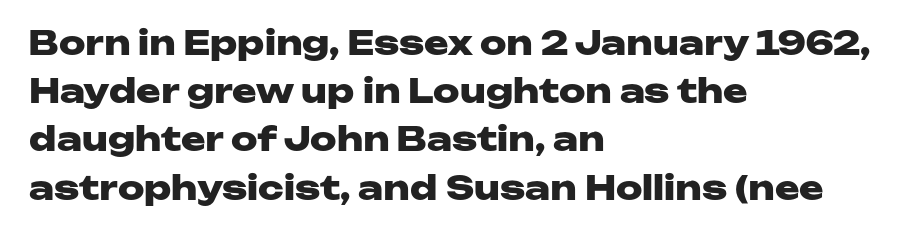
Q: Is the text bold? A: Yes.
Q: Is the text italic (slanted)? A: No, it is upright.
Q: Is the typeface a serif or a sans-serif typeface? A: Sans-serif.
Q: Is the text underlined? A: No.
Q: How is the paragraph aligned? A: Left-aligned.
Q: Is the spacing between letters normal or unusually wide? A: Normal.
Q: Is the spacing between lines tight, normal or loose? A: Normal.
Q: Width (condensed, normal, or wide)? A: Wide.
Q: Stroke contrast? A: Low.
Q: x-height? A: Medium.
Q: Monospaced? A: No.
